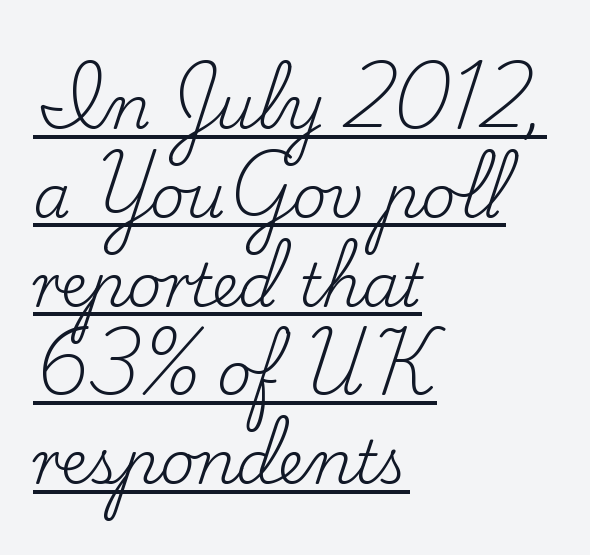
The face used here is seriffed, in the tradition of book romans. Leftover space on each line is placed entirely after the last word. A typesetter would call this zero additional tracking. How would I describe the line gaps? Plain and ordinary. You could not count columns in this text — the font is proportionally spaced.
